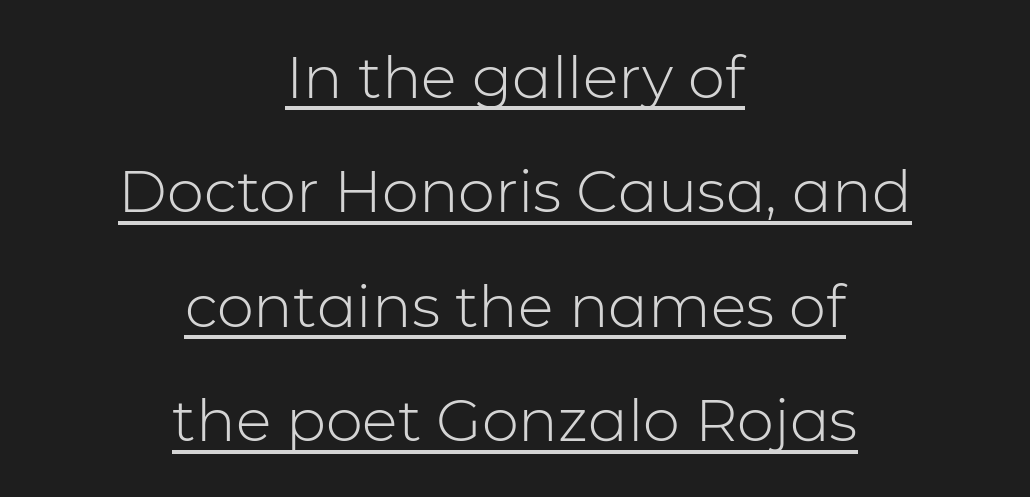
{"serif": "no", "italic": "no", "bold": "no", "weight": "light", "width": "normal", "stroke_contrast": "low", "x_height": "medium", "monospaced": "no", "underline": "yes", "align": "center", "line_spacing": "loose", "line_spacing_ratio": 1.94, "letter_spacing": "normal", "letter_spacing_em": 0.0, "glyph_px": 59}
